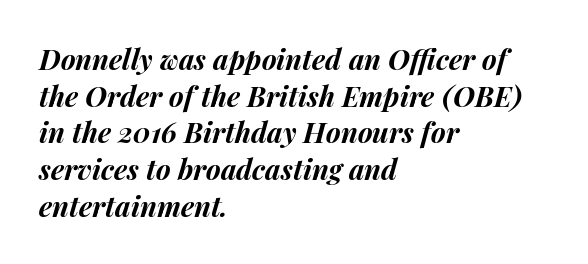
{"italic": "yes", "lean": "right", "slant_degrees": 14, "bold": "yes", "weight": "bold", "width": "normal", "stroke_contrast": "medium", "x_height": "medium", "monospaced": "no", "underline": "no", "align": "left", "line_spacing": "normal", "line_spacing_ratio": 1.31, "letter_spacing": "normal", "letter_spacing_em": 0.0, "glyph_px": 28}
